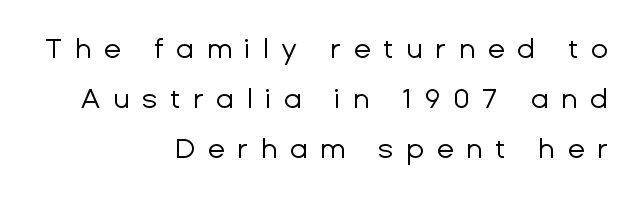
The compositor pushed each line to the right boundary. The rendering shows plain stroke endings on the letterforms — a sans-serif design. Each word looks stretched out because of the extra space between its letters. Here the designer chose a conventional face with non-uniform glyph widths. Quick note: underline off. No letter is thick-stroked: the sample isn't bold.
